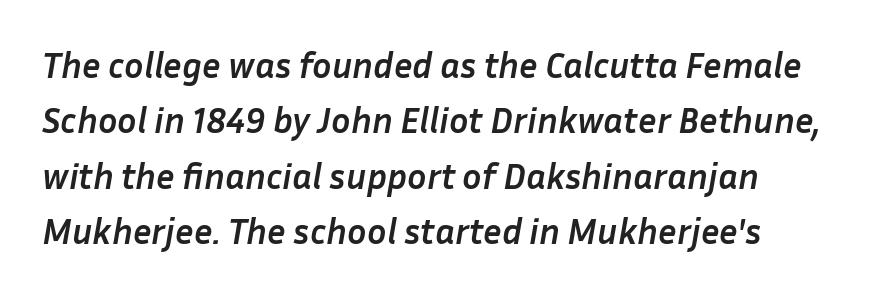
The image shows 36 px semibold type, italic (leaning right); set left-aligned, normal line spacing (1.54x), normal letter spacing, not underlined; low stroke contrast and a medium x-height.
